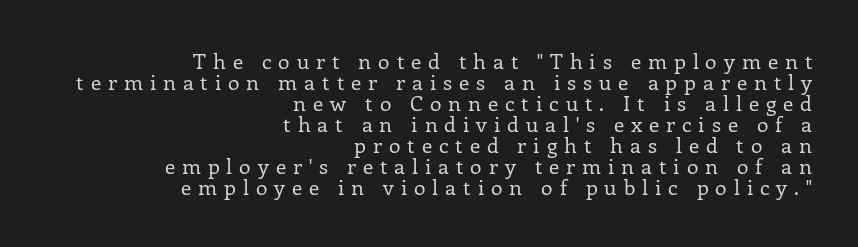
{"italic": "no", "bold": "no", "underline": "no", "align": "right", "line_spacing": "tight", "line_spacing_ratio": 1.0, "letter_spacing": "wide", "letter_spacing_em": 0.33, "glyph_px": 21}
